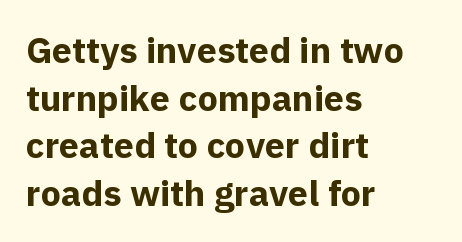
The image shows 36 px bold sans-serif type, upright; set left-aligned, normal line spacing (1.32x), normal letter spacing, not underlined; a medium x-height.
